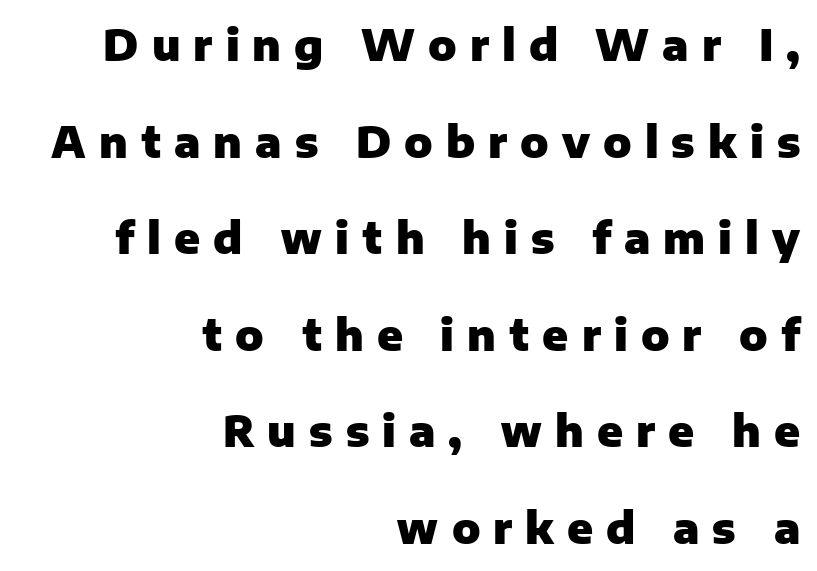
{"serif": "no", "italic": "no", "bold": "yes", "weight": "heavy", "width": "normal", "stroke_contrast": "low", "x_height": "medium", "monospaced": "no", "underline": "no", "align": "right", "line_spacing": "loose", "line_spacing_ratio": 2.3, "letter_spacing": "wide", "letter_spacing_em": 0.31, "glyph_px": 42}
